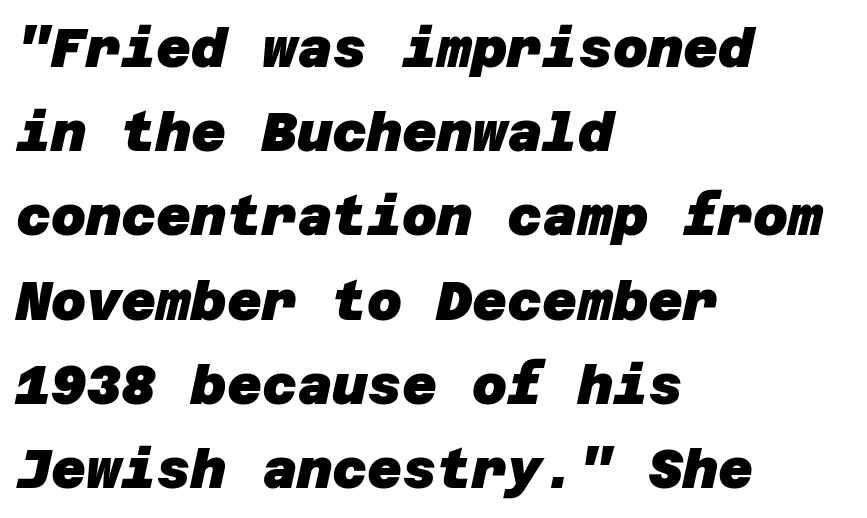
Q: Is the text bold? A: Yes.
Q: Is the typeface a serif or a sans-serif typeface? A: Sans-serif.
Q: Is the text underlined? A: No.
Q: How is the paragraph aligned? A: Left-aligned.
Q: Is the spacing between letters normal or unusually wide? A: Normal.
Q: Is the spacing between lines tight, normal or loose? A: Normal.
Q: Width (condensed, normal, or wide)? A: Normal.
Q: Stroke contrast? A: Low.
Q: x-height? A: Large.
